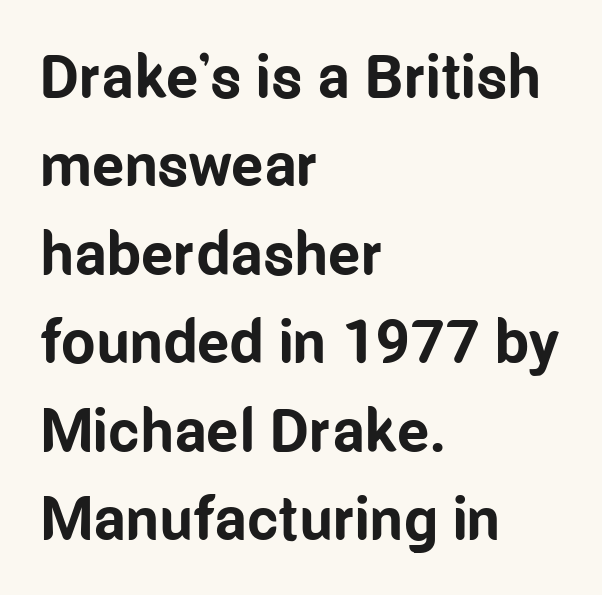
Q: Is the text bold? A: Yes.
Q: Is the text italic (slanted)? A: No, it is upright.
Q: Is the typeface a serif or a sans-serif typeface? A: Sans-serif.
Q: Is the text underlined? A: No.
Q: How is the paragraph aligned? A: Left-aligned.
Q: Is the spacing between letters normal or unusually wide? A: Normal.
Q: Is the spacing between lines tight, normal or loose? A: Normal.
Q: Width (condensed, normal, or wide)? A: Condensed.
Q: Stroke contrast? A: Low.
Q: x-height? A: Medium.
Q: Monospaced? A: No.
